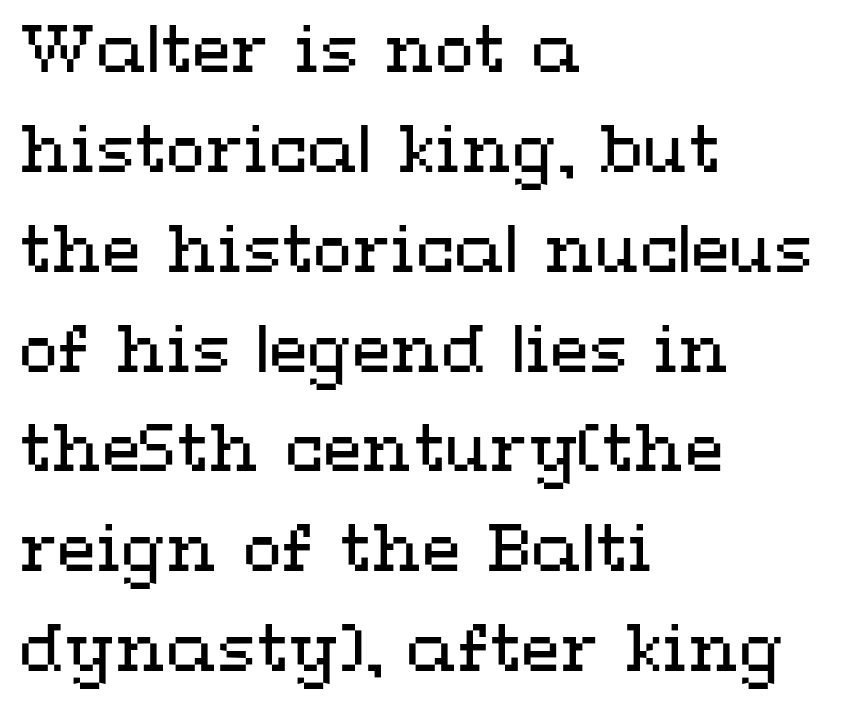
The letters sit at their default tracking, neither squeezed nor spread. Underlining? Definitely not there. A typesetter would call this proportional, since set widths differ per character. How would I describe the line gaps? Plain and ordinary. Is there any slant? The stems are plumb. Caption: multi-line text, flush left, ragged right.
